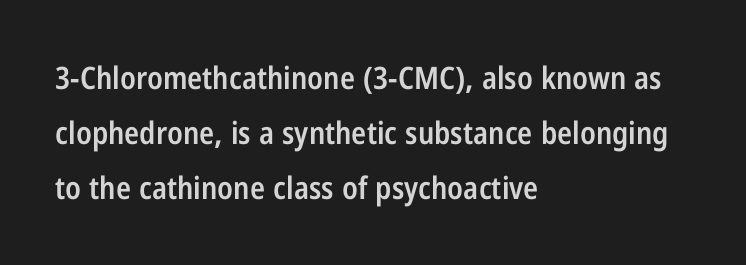
The image shows 31 px semibold, condensed sans-serif type, upright; set left-aligned, line spacing 1.78x, normal letter spacing, not underlined; low stroke contrast and a medium x-height.
